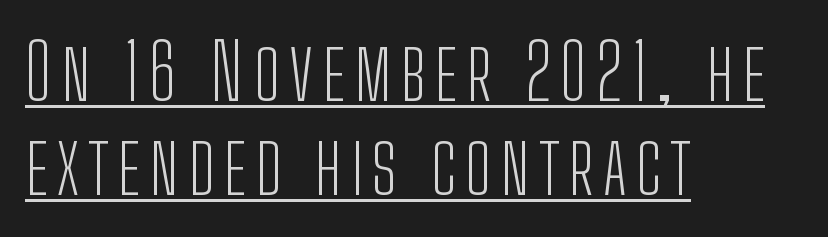
{"serif": "no", "italic": "no", "bold": "no", "weight": "light", "width": "condensed", "stroke_contrast": "low", "x_height": "medium", "monospaced": "no", "underline": "yes", "align": "left", "line_spacing_ratio": 1.22, "glyph_px": 77}
